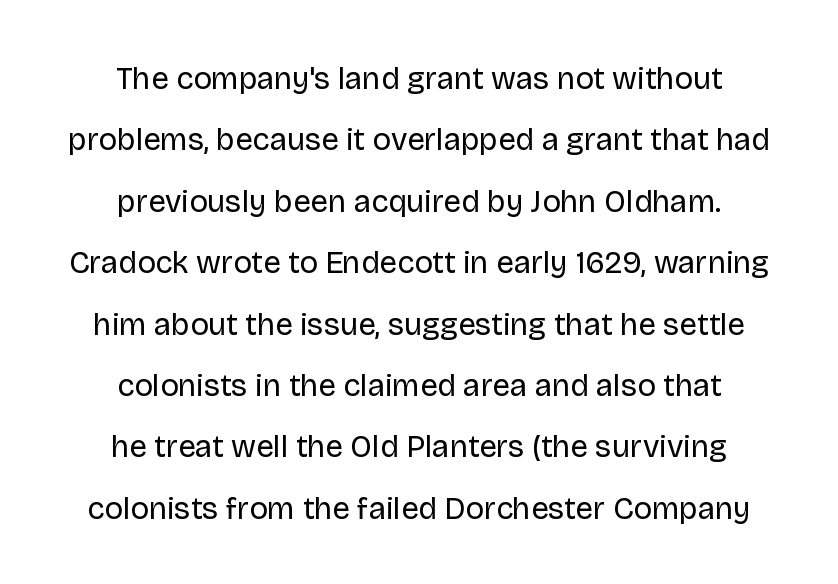
The font's upright variant was chosen for this text. Between one letter and the next there's only the usual sliver of space. Each stroke keeps to a modest, everyday thickness or less. Does the type have serifs? No, each stem ends abruptly. Spacing verdict: proportional, widths tailored to each character. Glance below the letters and you will spot only blank space.
